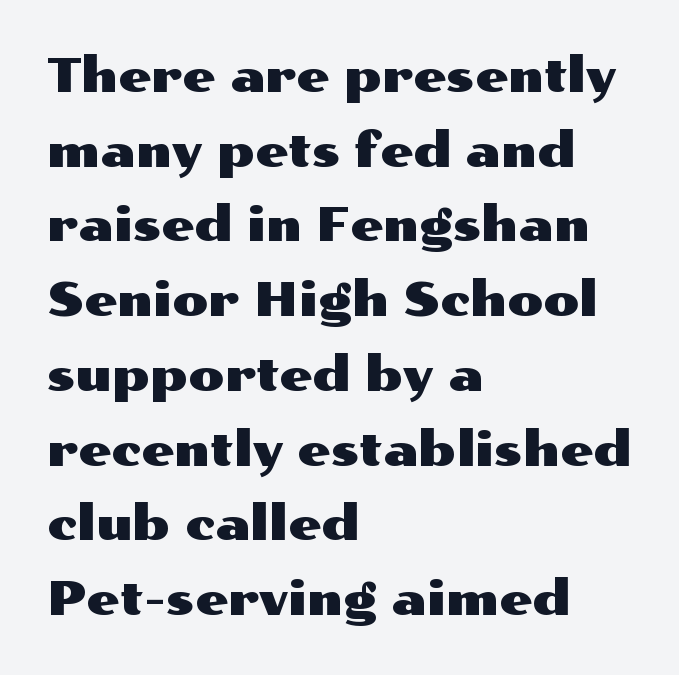
The image shows 47 px wide sans-serif type, upright; set left-aligned, normal line spacing (1.59x), normal letter spacing, not underlined; medium stroke contrast and a medium x-height.
